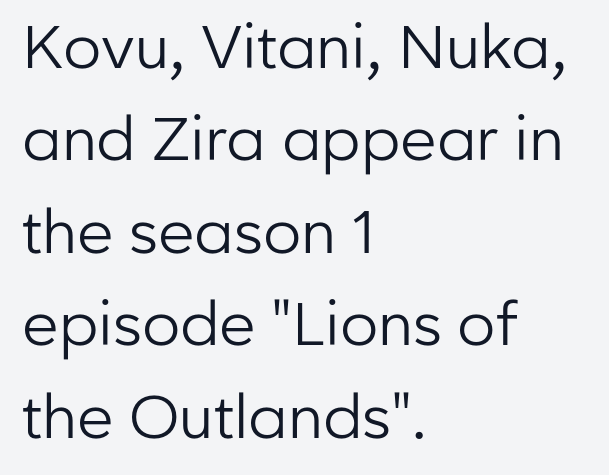
Q: Is the text bold? A: No.
Q: Is the text italic (slanted)? A: No, it is upright.
Q: Is the typeface a serif or a sans-serif typeface? A: Sans-serif.
Q: Is the text underlined? A: No.
Q: How is the paragraph aligned? A: Left-aligned.
Q: Is the spacing between letters normal or unusually wide? A: Normal.
Q: Is the spacing between lines tight, normal or loose? A: Normal.
Q: Width (condensed, normal, or wide)? A: Normal.
Q: Stroke contrast? A: Low.
Q: x-height? A: Medium.
Q: Monospaced? A: No.
